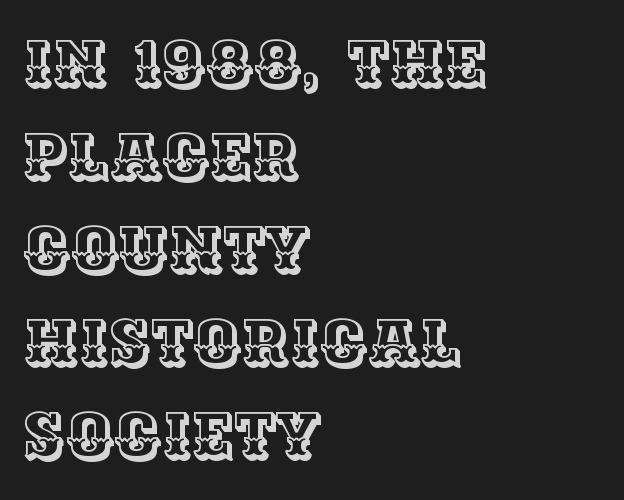
A classic flush-left, rag-right setting is used for this passage. Does the leading feel generous? No, just average. No extra tracking has been applied to these lines. The specimen reads as upright at a glance. Each letter keeps its own natural width here, so spacing adapts to shape.
